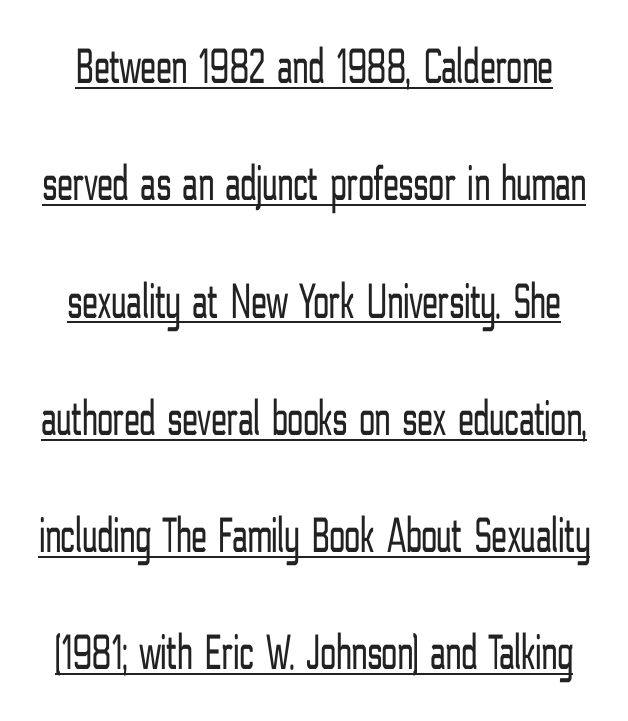
Honestly, the letter spacing is just normal — you wouldn't notice it. The passage shown is underscored from start to finish. The designer dialed line spacing up above the default. Heaviness? Minimal to ordinary, like unemphasized prose. This rendering employs a face without finishing strokes, i.e., a sans-serif.
